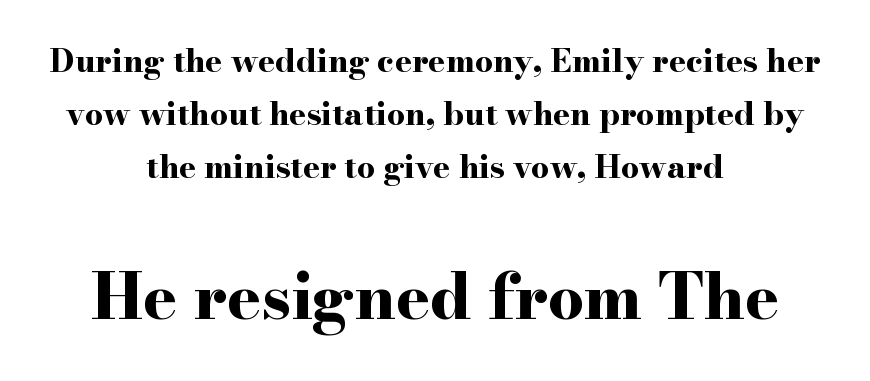
{"serif": "yes", "italic": "no", "bold": "yes", "weight": "bold", "width": "wide", "stroke_contrast": "high", "x_height": "small", "monospaced": "no", "underline": "no", "align": "center", "line_spacing": "normal", "line_spacing_ratio": 1.66, "letter_spacing": "normal", "letter_spacing_em": 0.0, "larger_block": "second", "size_ratio": 2.0, "glyph_px": 64}
